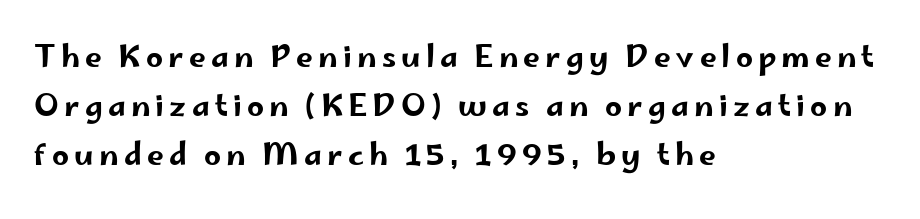
Q: Is the text italic (slanted)? A: No, it is upright.
Q: Is the typeface a serif or a sans-serif typeface? A: Sans-serif.
Q: Is the text underlined? A: No.
Q: How is the paragraph aligned? A: Left-aligned.
Q: Is the spacing between lines tight, normal or loose? A: Normal.
Q: Width (condensed, normal, or wide)? A: Wide.
Q: Stroke contrast? A: Low.
Q: x-height? A: Small.
Q: Monospaced? A: No.
